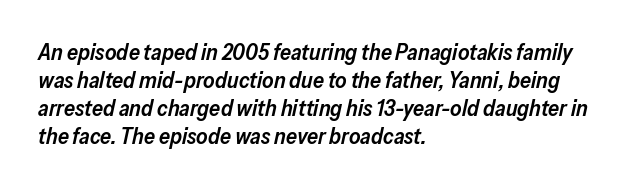
Q: Is the text bold? A: Semi-bold.
Q: Is the text italic (slanted)? A: Yes, it leans right by about 13 degrees.
Q: Is the text underlined? A: No.
Q: How is the paragraph aligned? A: Left-aligned.
Q: Is the spacing between letters normal or unusually wide? A: Normal.
Q: Is the spacing between lines tight, normal or loose? A: Normal.
